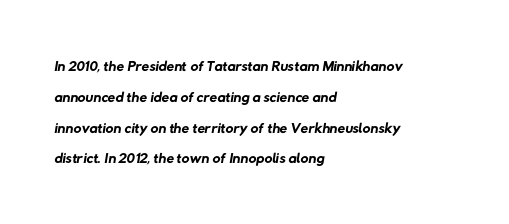
{"bold": "no", "underline": "no", "align": "left", "line_spacing": "normal", "line_spacing_ratio": 1.4, "letter_spacing": "normal", "letter_spacing_em": 0.0, "glyph_px": 22}
